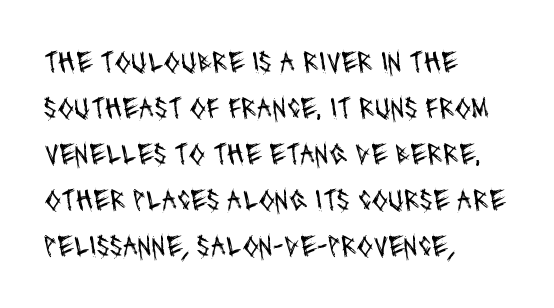
This block has exactly the height ordinary leading produces. Type style note: lacks serifs. Caption: multi-line text, flush left, ragged right. This sample uses plain, unmodified letter spacing. The foot of each line stays bare and open.
